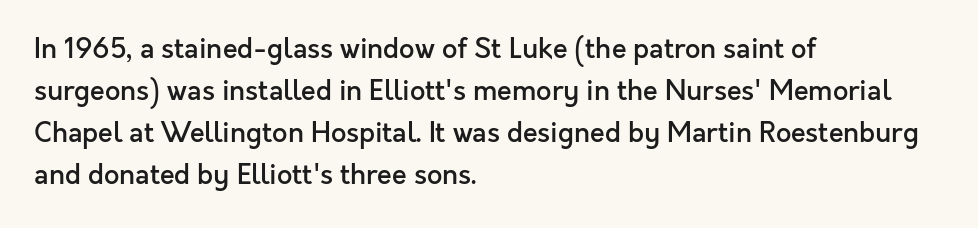
Successive baselines arrive at the customary interval. These lines stack with their left ends in a neat column. Italic? Not at all — the glyphs are vertical. The tracking reads as untouched default to a designer's eye.
